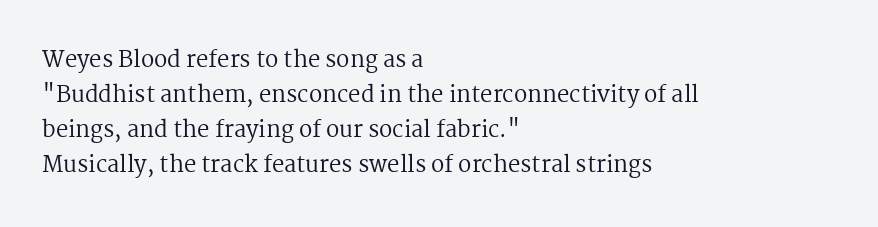
Q: Is the text bold? A: No.
Q: Is the text italic (slanted)? A: No, it is upright.
Q: Is the text underlined? A: No.
Q: How is the paragraph aligned? A: Left-aligned.
Q: Is the spacing between letters normal or unusually wide? A: Normal.
Q: Is the spacing between lines tight, normal or loose? A: Normal.
